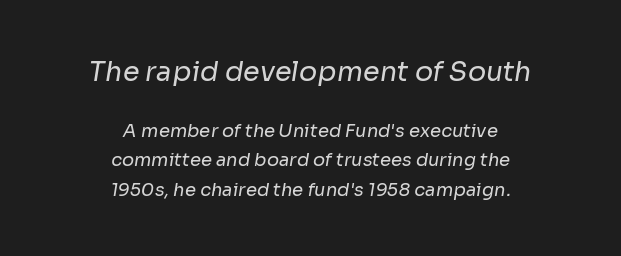
{"bold": "no", "underline": "no", "align": "center", "line_spacing": "normal", "line_spacing_ratio": 1.62, "letter_spacing": "normal", "letter_spacing_em": 0.0, "larger_block": "first", "size_ratio": 1.5, "glyph_px": 27}
